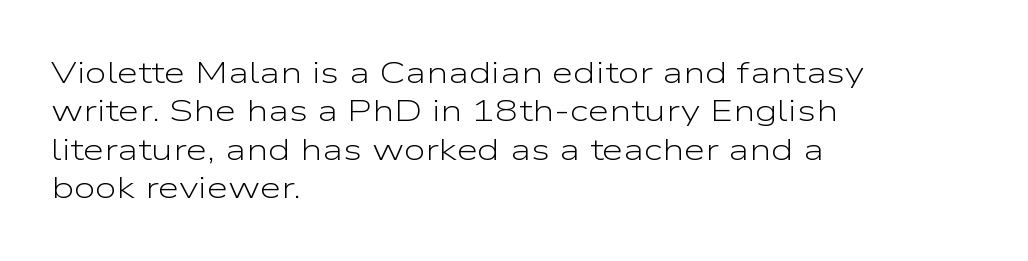
Q: Is the text bold? A: No.
Q: Is the text italic (slanted)? A: No, it is upright.
Q: Is the typeface a serif or a sans-serif typeface? A: Sans-serif.
Q: Is the text underlined? A: No.
Q: How is the paragraph aligned? A: Left-aligned.
Q: Is the spacing between letters normal or unusually wide? A: Normal.
Q: Width (condensed, normal, or wide)? A: Wide.
Q: Stroke contrast? A: Low.
Q: x-height? A: Medium.
Q: Monospaced? A: No.
